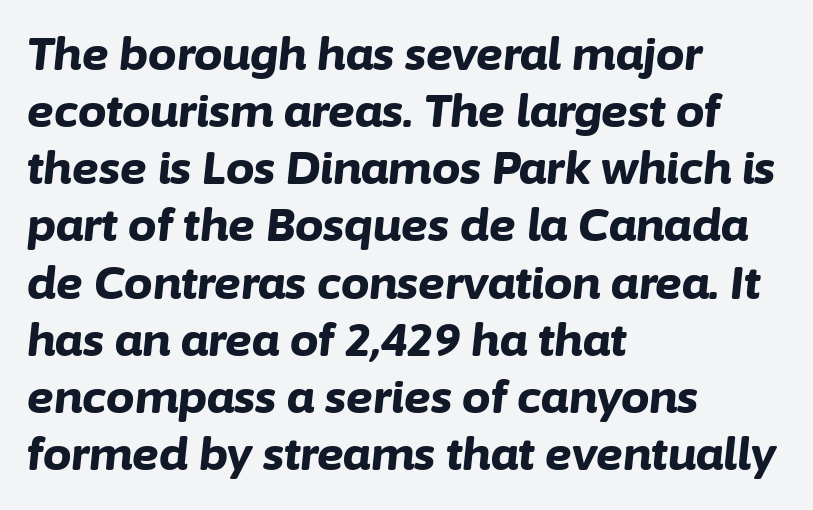
{"italic": "yes", "lean": "right", "slant_degrees": 6, "bold": "yes", "weight": "bold", "width": "normal", "stroke_contrast": "low", "x_height": "medium", "monospaced": "no", "underline": "no", "align": "left", "line_spacing": "normal", "line_spacing_ratio": 1.27, "letter_spacing": "normal", "letter_spacing_em": 0.0, "glyph_px": 45}
